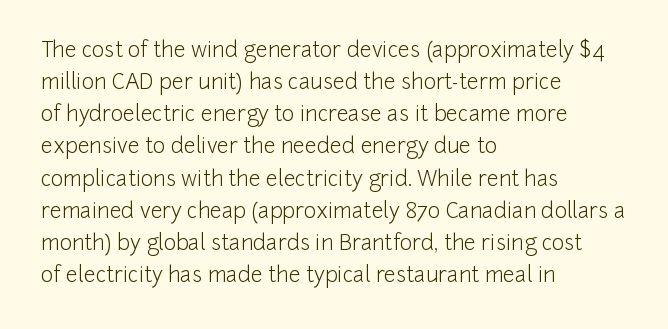
Q: Is the text bold? A: No.
Q: Is the text italic (slanted)? A: No, it is upright.
Q: Is the text underlined? A: No.
Q: How is the paragraph aligned? A: Left-aligned.
Q: Is the spacing between letters normal or unusually wide? A: Normal.
Q: Is the spacing between lines tight, normal or loose? A: Normal.
